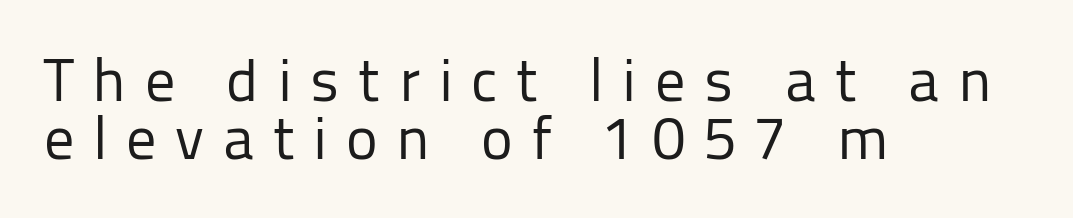
{"serif": "no", "italic": "no", "bold": "no", "weight": "regular", "width": "normal", "stroke_contrast": "low", "x_height": "medium", "monospaced": "no", "underline": "no", "align": "left", "line_spacing": "tight", "line_spacing_ratio": 0.96, "letter_spacing": "wide", "letter_spacing_em": 0.31, "glyph_px": 60}
